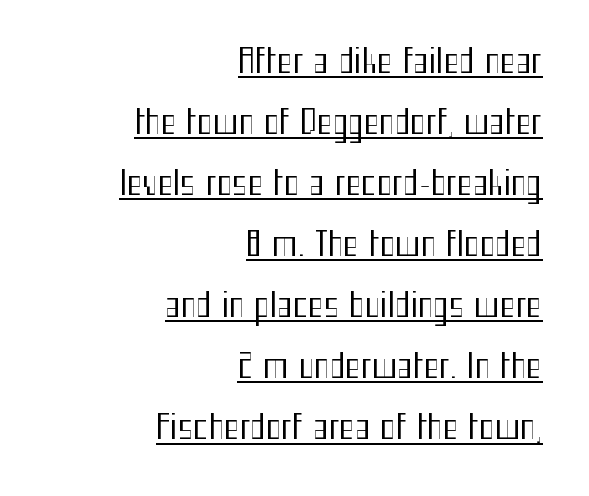
{"serif": "no", "italic": "no", "bold": "no", "weight": "regular", "width": "condensed", "stroke_contrast": "medium", "x_height": "medium", "monospaced": "no", "underline": "yes", "align": "right", "line_spacing_ratio": 1.85, "letter_spacing": "normal", "letter_spacing_em": 0.0, "glyph_px": 33}
